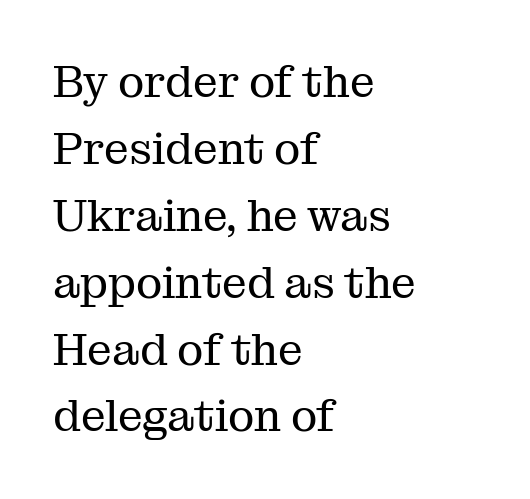
The image shows 44 px regular-weight serif type, upright; set left-aligned, normal line spacing (1.52x), normal letter spacing, not underlined; medium stroke contrast and a medium x-height.
